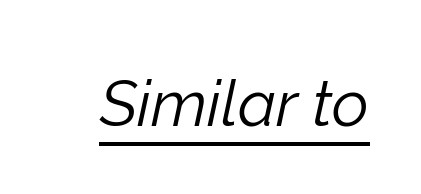
{"italic": "yes", "lean": "right", "slant_degrees": 12, "bold": "no", "weight": "light", "width": "normal", "stroke_contrast": "low", "x_height": "medium", "monospaced": "no", "underline": "yes", "letter_spacing": "normal", "letter_spacing_em": 0.0, "glyph_px": 64}
